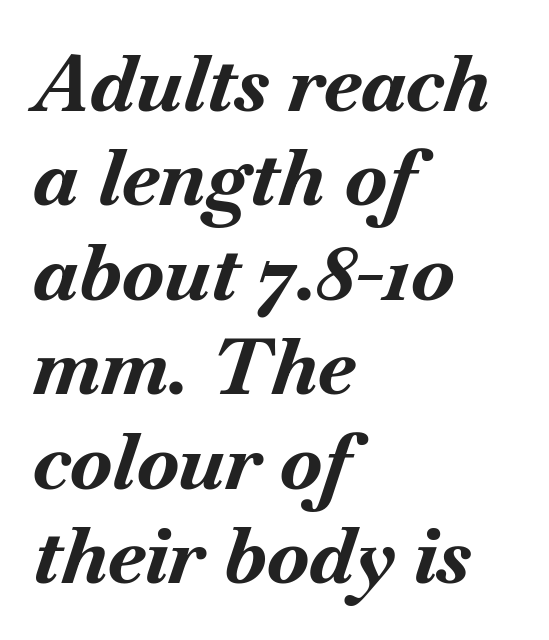
{"italic": "yes", "lean": "right", "slant_degrees": 18, "bold": "yes", "weight": "bold", "width": "normal", "stroke_contrast": "medium", "x_height": "small", "monospaced": "no", "underline": "no", "align": "left", "line_spacing_ratio": 1.21, "letter_spacing": "normal", "letter_spacing_em": 0.0, "glyph_px": 78}
